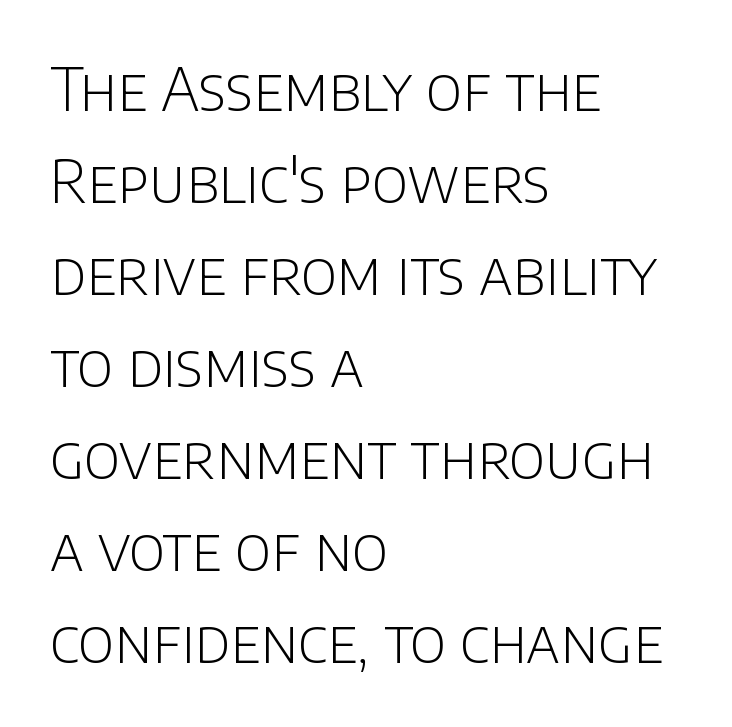
Q: Is the text bold? A: No.
Q: Is the text italic (slanted)? A: No, it is upright.
Q: Is the typeface a serif or a sans-serif typeface? A: Sans-serif.
Q: Is the text underlined? A: No.
Q: How is the paragraph aligned? A: Left-aligned.
Q: Is the spacing between letters normal or unusually wide? A: Normal.
Q: Is the spacing between lines tight, normal or loose? A: Normal.
Q: Width (condensed, normal, or wide)? A: Normal.
Q: Stroke contrast? A: Low.
Q: x-height? A: Large.
Q: Monospaced? A: No.
